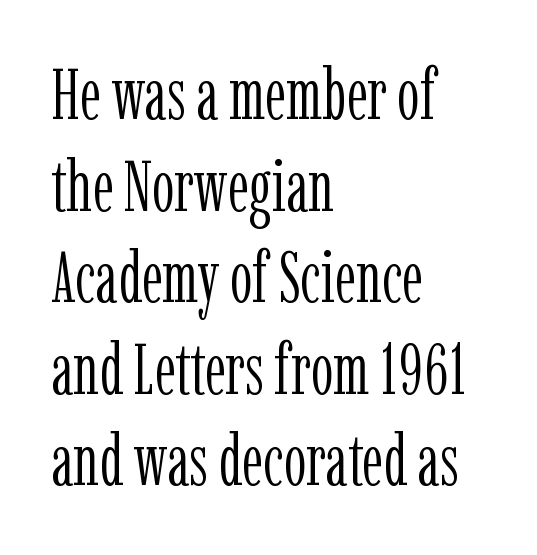
{"serif": "yes", "italic": "no", "bold": "no", "weight": "light", "width": "condensed", "stroke_contrast": "low", "x_height": "medium", "monospaced": "no", "underline": "no", "align": "left", "line_spacing": "normal", "line_spacing_ratio": 1.29, "letter_spacing": "normal", "letter_spacing_em": 0.0, "glyph_px": 71}
